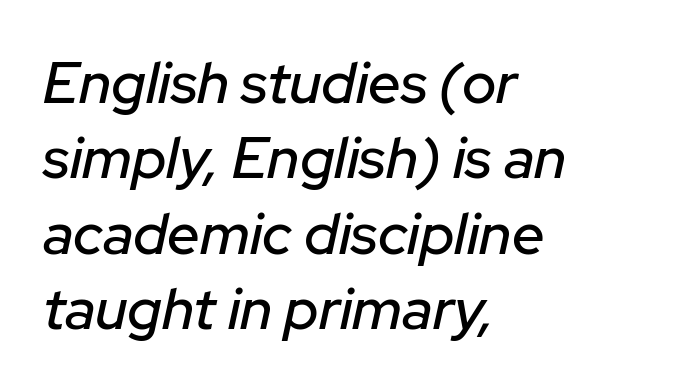
Note the varied advance widths — an 'i' is clearly narrower than an 'm'. How would I describe the line gaps? Plain and ordinary. Designer's note — italics engaged. Typeset ragged right — the left edge is the straight one. Each row of text sits above clean, open space. Glyph-to-glyph distance matches everyday printed text.
